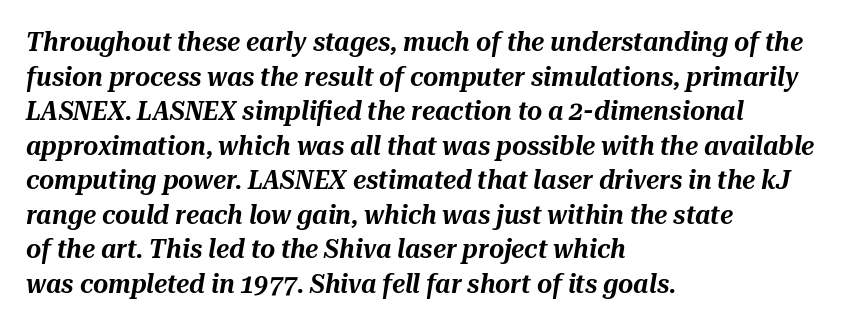
The image shows 26 px text type, italic (leaning right); set left-aligned, normal line spacing (1.33x), normal letter spacing, not underlined.
